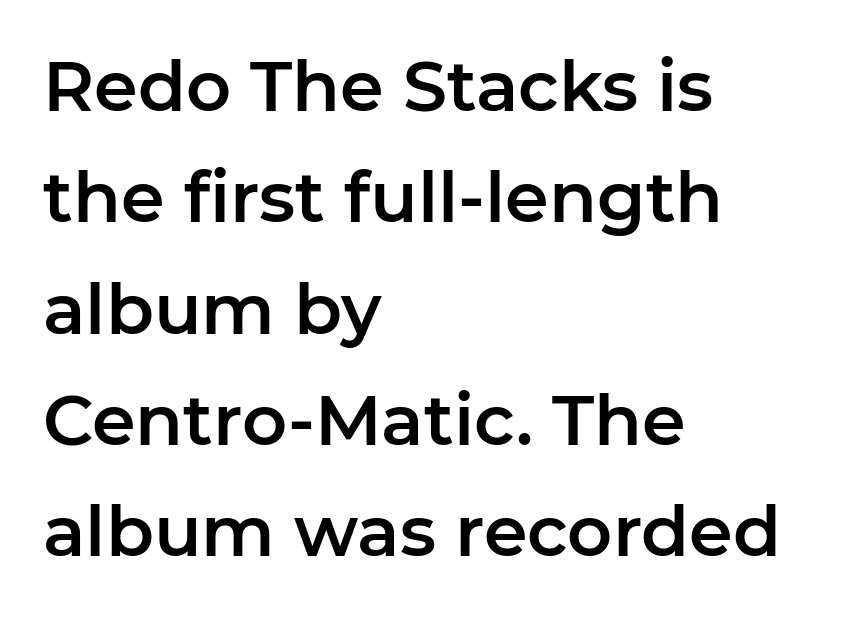
The image shows 70 px sans-serif type, upright; set left-aligned, normal line spacing (1.59x), normal letter spacing, not underlined; low stroke contrast and a medium x-height.
